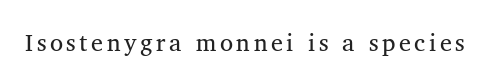
The image shows 24 px text type, upright; set not underlined.
